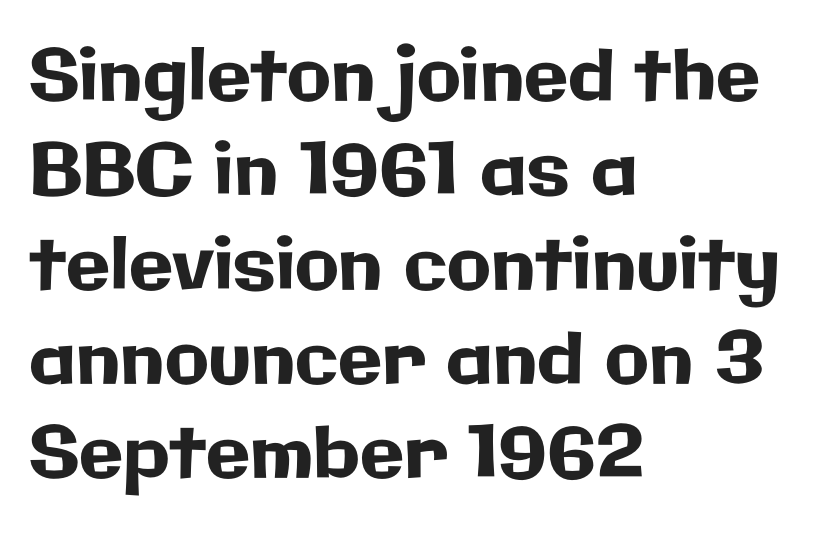
Notice how the passage keeps a crisp vertical edge on the left only. Descenders are the only things crossing below the line. Designer's note — italics off, roman on. Summary of vertical rhythm: regular, with standard interline spacing.
